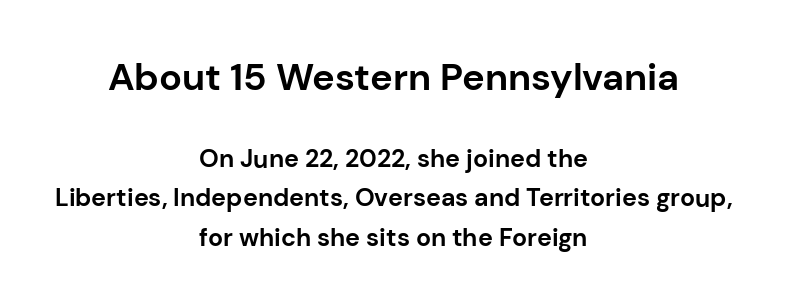
Q: Is the text bold? A: Yes.
Q: Is the text italic (slanted)? A: No, it is upright.
Q: Is the typeface a serif or a sans-serif typeface? A: Sans-serif.
Q: Is the text underlined? A: No.
Q: How is the paragraph aligned? A: Centered.
Q: Is the spacing between letters normal or unusually wide? A: Normal.
Q: Is the spacing between lines tight, normal or loose? A: Normal.
Q: Which block of text is set in a larger size, the first (top) or the second (bottom)? A: The first (top) one.
Q: Width (condensed, normal, or wide)? A: Normal.
Q: Stroke contrast? A: Low.
Q: x-height? A: Medium.
Q: Monospaced? A: No.
